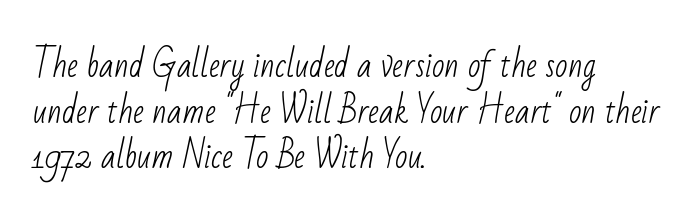
The image shows 33 px light, condensed sans-serif type; set left-aligned, normal line spacing (1.38x), normal letter spacing, not underlined; low stroke contrast and a small x-height.
